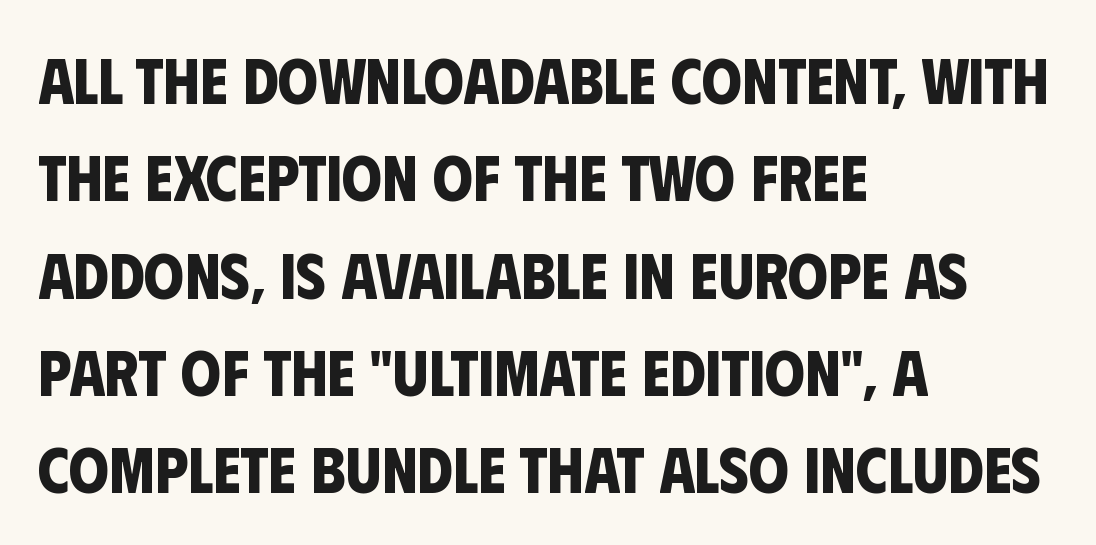
The image shows 64 px bold, condensed sans-serif type; set left-aligned, normal line spacing (1.52x), normal letter spacing, not underlined; low stroke contrast and a large x-height.
